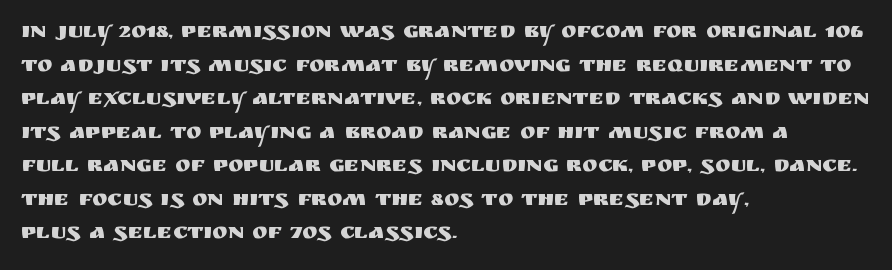
{"italic": "no", "underline": "no", "align": "left", "line_spacing": "normal", "line_spacing_ratio": 1.46, "letter_spacing": "normal", "letter_spacing_em": 0.0, "glyph_px": 23}
